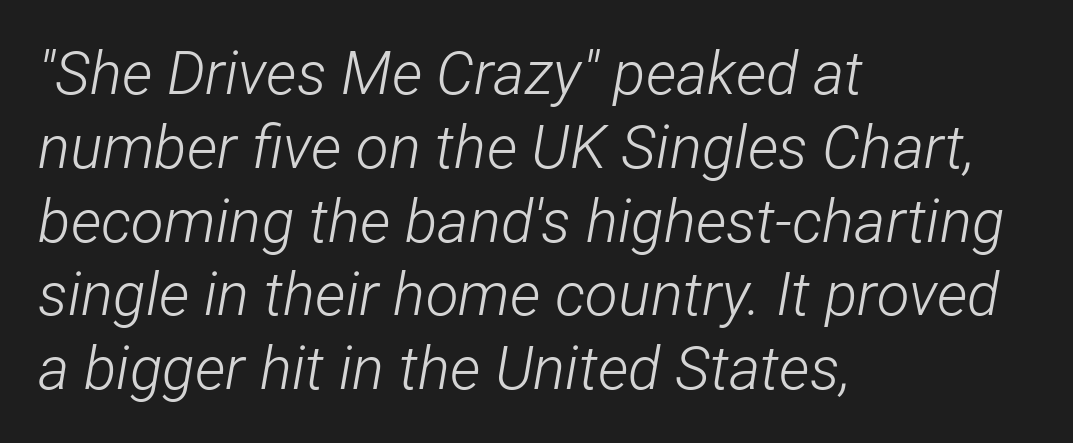
The image shows 60 px light, condensed type, italic (leaning right); set left-aligned, line spacing 1.23x, normal letter spacing, not underlined; low stroke contrast and a medium x-height.
